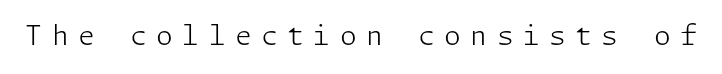
{"italic": "no", "bold": "no", "underline": "no", "letter_spacing": "wide", "letter_spacing_em": 0.35, "glyph_px": 27}
